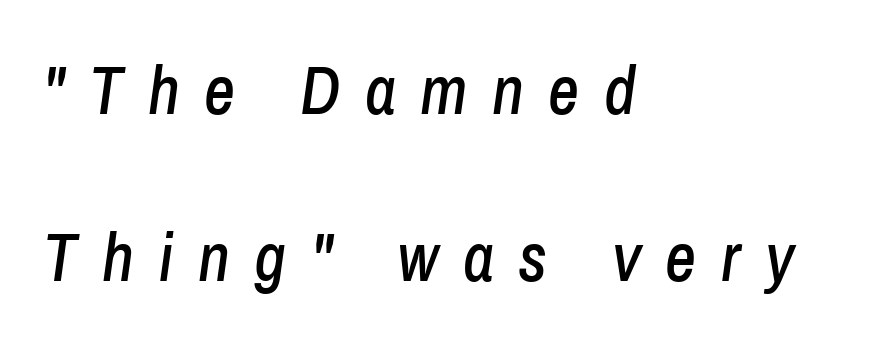
The image shows 68 px condensed type, italic (leaning right); set left-aligned, loose line spacing (2.46x), unusually wide letter spacing (+0.36 em), not underlined; low stroke contrast and a medium x-height.
